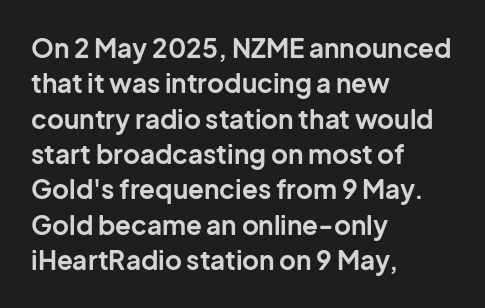
Normally led — the rows are evenly, conventionally spaced. A roman cut, with each character standing at attention. The gaps between neighbouring characters are ordinary and unremarkable. The words here are not underlined. Left-aligned paragraph, ragged on the right. The typesetting leans heavy: a genuine bold.
